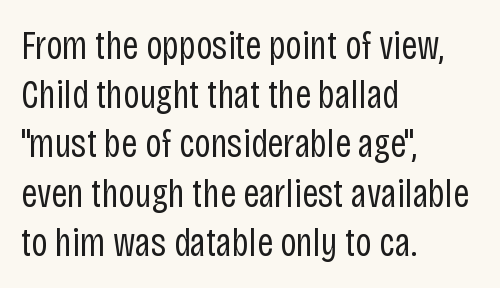
{"serif": "no", "italic": "no", "bold": "no", "weight": "regular", "width": "condensed", "stroke_contrast": "low", "x_height": "large", "monospaced": "no", "underline": "no", "align": "left", "line_spacing_ratio": 1.23, "letter_spacing": "normal", "letter_spacing_em": 0.0, "glyph_px": 40}
